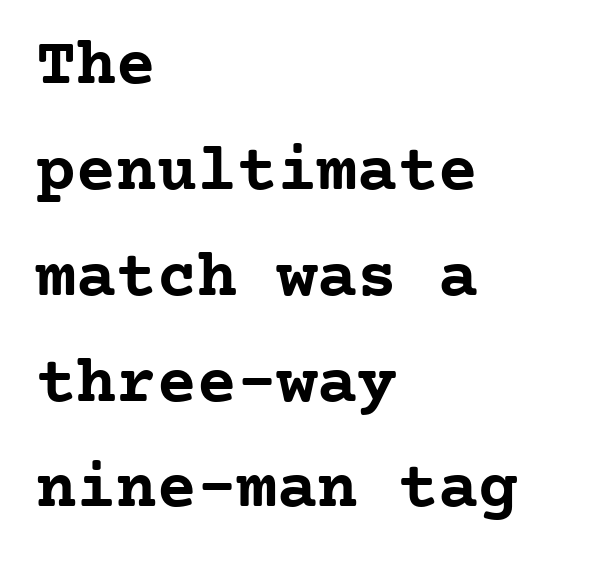
The image shows 67 px semibold serif type, upright, monospaced; set left-aligned, normal line spacing (1.58x), normal letter spacing, not underlined; low stroke contrast and a medium x-height.
